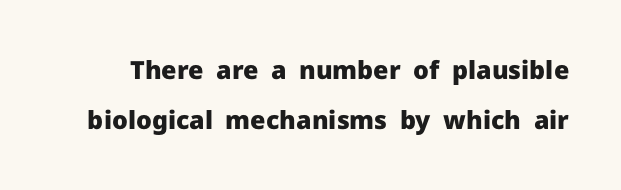
Weight: bold. Check under the words: just untouched page. Reading down the column, the eye jumps a long way to each next line. Posture: vertical.
